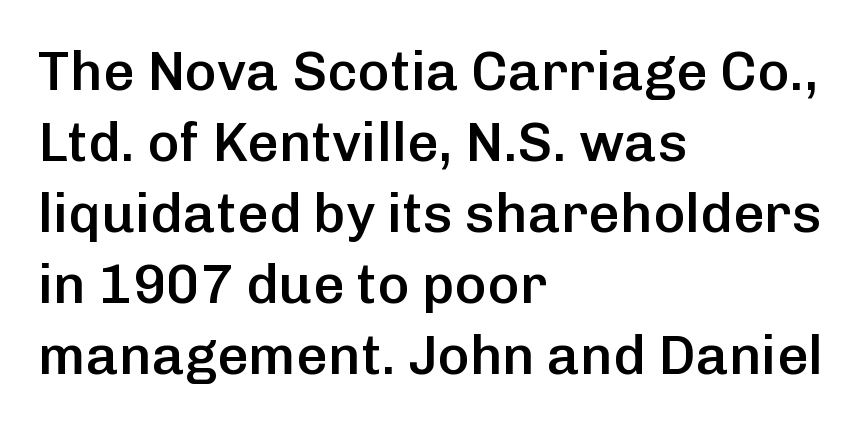
Letter spacing: default. If you measured baseline to baseline, you'd find a middling distance. These lines are set flush left with a ragged right edge. The typesetting leans somewhat heavy: a semibold. Ordinary non-slanted type is in use. The passage shown is not underscored anywhere.
